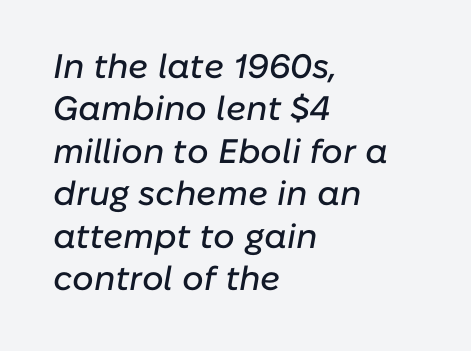
Q: Is the text italic (slanted)? A: Yes, it leans right by about 10 degrees.
Q: Is the text underlined? A: No.
Q: How is the paragraph aligned? A: Left-aligned.
Q: Is the spacing between letters normal or unusually wide? A: Normal.
Q: Is the spacing between lines tight, normal or loose? A: Normal.
Q: Width (condensed, normal, or wide)? A: Normal.
Q: Stroke contrast? A: Low.
Q: x-height? A: Medium.
Q: Monospaced? A: No.
